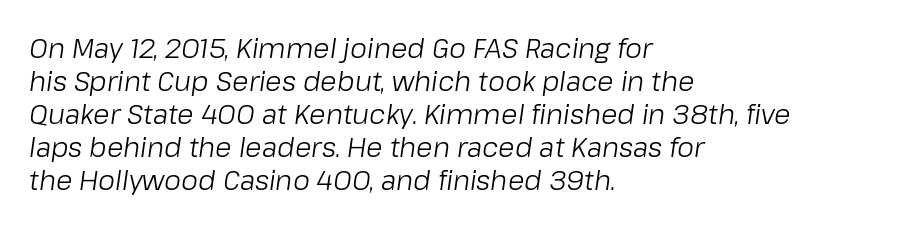
{"italic": "yes", "lean": "right", "slant_degrees": 8, "bold": "no", "underline": "no", "align": "left", "line_spacing_ratio": 1.22, "letter_spacing": "normal", "letter_spacing_em": 0.0, "glyph_px": 27}
